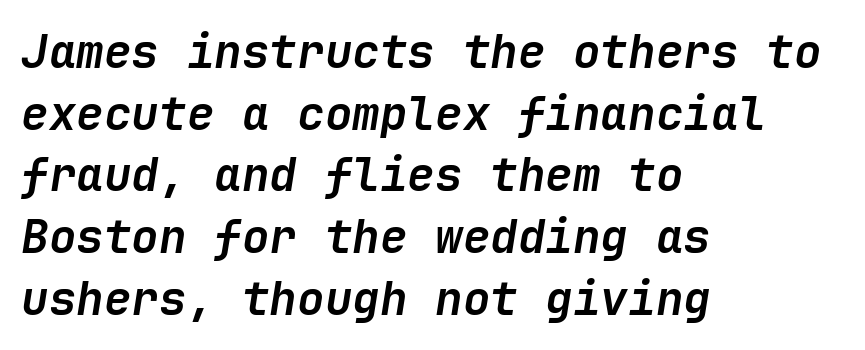
Does the copy run flush right? No — it runs flush left. The leading is moderate, giving the passage an even texture. The lettering tilts uniformly, giving the passage an italic look. No extra tracking has been applied to these lines. Emphasis by weight is at full strength: bold.
